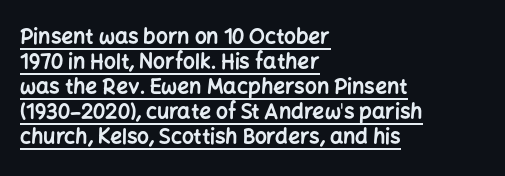
The image shows 21 px bold type, upright; set left-aligned, line spacing 1.19x, normal letter spacing, underlined.
